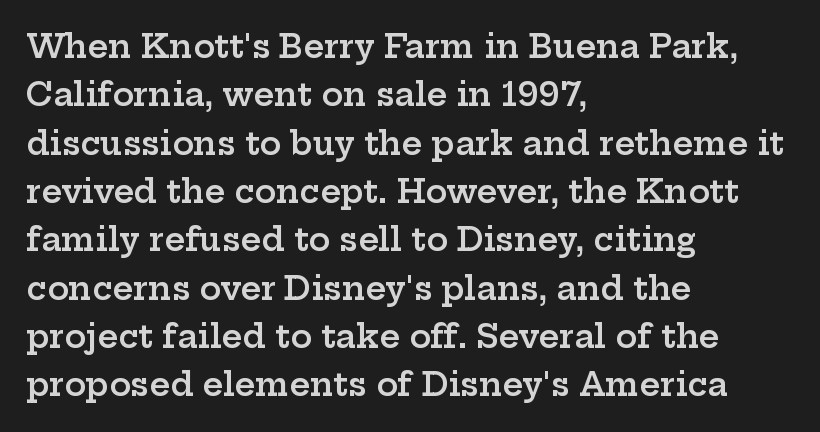
{"serif": "yes", "italic": "no", "bold": "semi", "weight": "semibold", "width": "wide", "stroke_contrast": "low", "x_height": "medium", "monospaced": "no", "underline": "no", "align": "left", "line_spacing": "normal", "line_spacing_ratio": 1.51, "letter_spacing": "normal", "letter_spacing_em": 0.0, "glyph_px": 32}
